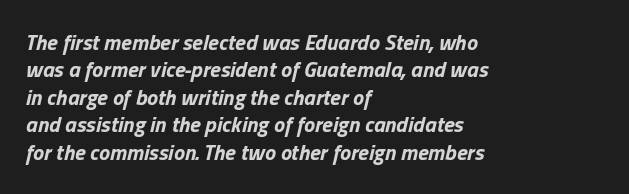
{"italic": "yes", "lean": "right", "slant_degrees": 13, "bold": "yes", "underline": "no", "align": "left", "line_spacing": "normal", "line_spacing_ratio": 1.25, "letter_spacing": "normal", "letter_spacing_em": 0.0, "glyph_px": 22}
